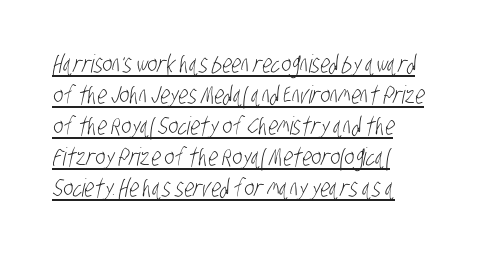
{"bold": "no", "underline": "yes", "align": "left", "line_spacing_ratio": 1.24, "letter_spacing": "normal", "letter_spacing_em": 0.0, "glyph_px": 25}
